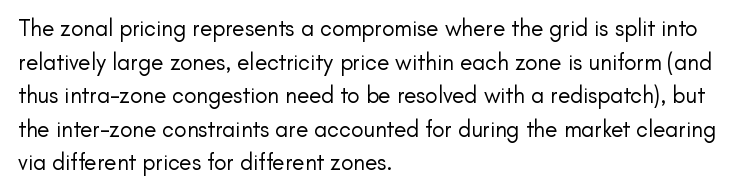
Q: Is the text bold? A: No.
Q: Is the text italic (slanted)? A: No, it is upright.
Q: Is the text underlined? A: No.
Q: How is the paragraph aligned? A: Left-aligned.
Q: Is the spacing between letters normal or unusually wide? A: Normal.
Q: Is the spacing between lines tight, normal or loose? A: Normal.
